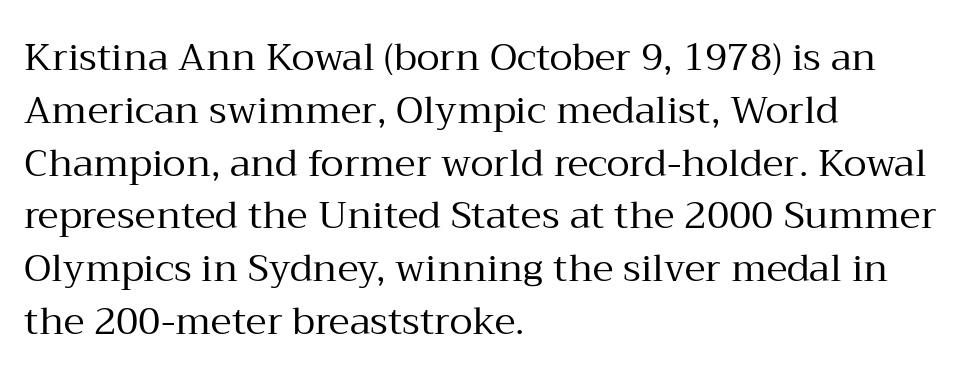
Q: Is the text bold? A: No.
Q: Is the text italic (slanted)? A: No, it is upright.
Q: Is the typeface a serif or a sans-serif typeface? A: Serif.
Q: Is the text underlined? A: No.
Q: How is the paragraph aligned? A: Left-aligned.
Q: Is the spacing between letters normal or unusually wide? A: Normal.
Q: Is the spacing between lines tight, normal or loose? A: Normal.
Q: Width (condensed, normal, or wide)? A: Normal.
Q: Stroke contrast? A: Medium.
Q: x-height? A: Medium.
Q: Monospaced? A: No.
